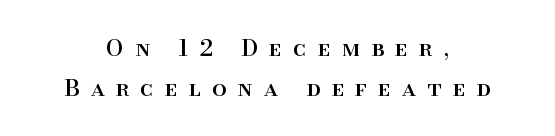
Q: Is the text italic (slanted)? A: No, it is upright.
Q: Is the text underlined? A: No.
Q: How is the paragraph aligned? A: Centered.
Q: Is the spacing between letters normal or unusually wide? A: Unusually wide.
